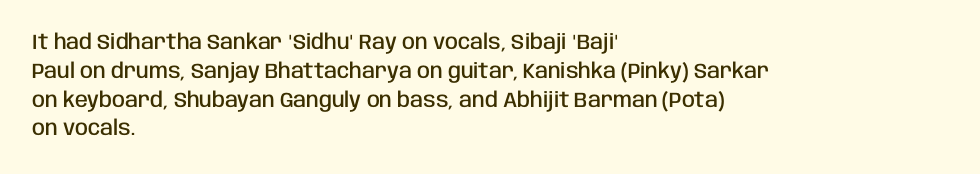
The image shows 21 px text type, upright; set left-aligned, normal line spacing (1.37x), normal letter spacing, not underlined.
